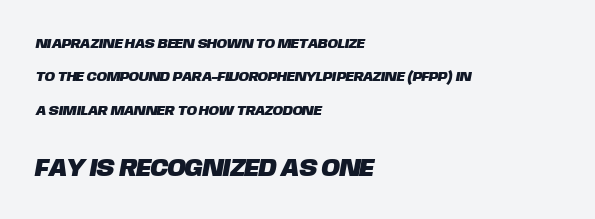
The image shows 25 px text type; set left-aligned, loose line spacing (2.39x), normal letter spacing, not underlined; the second (bottom) block is 1.79x larger.
